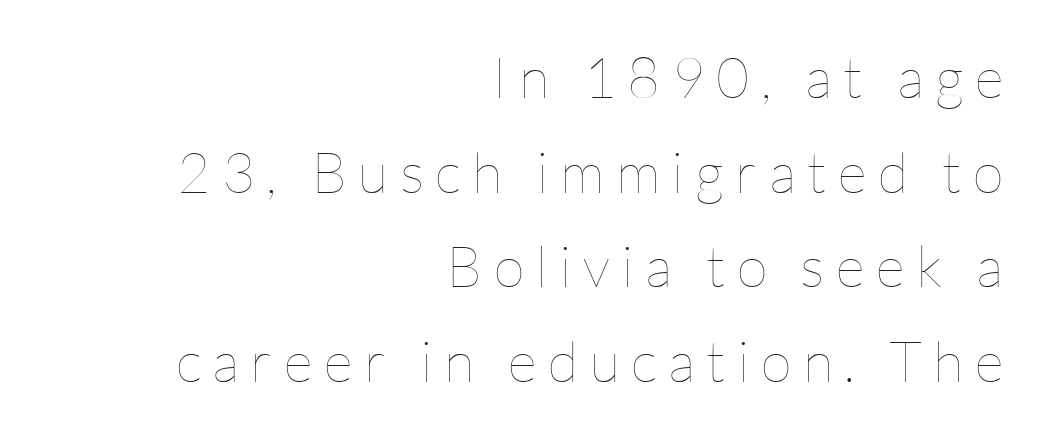
The image shows 57 px thin type, upright; set right-aligned, normal line spacing (1.66x), unusually wide letter spacing (+0.2 em), not underlined; low stroke contrast and a medium x-height.
